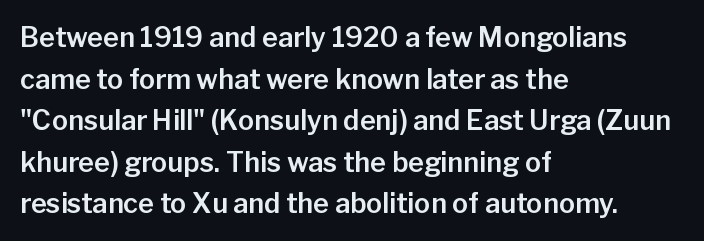
The image shows 27 px text type, upright; set left-aligned, normal line spacing (1.54x), normal letter spacing, not underlined.
